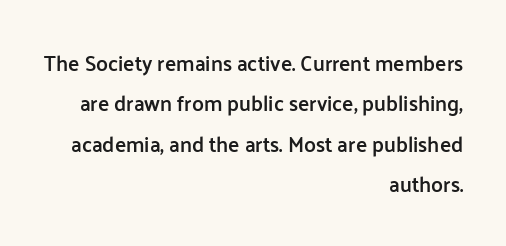
{"italic": "no", "bold": "semi", "underline": "no", "align": "right", "line_spacing": "loose", "line_spacing_ratio": 1.92, "letter_spacing": "normal", "letter_spacing_em": 0.0, "glyph_px": 21}
